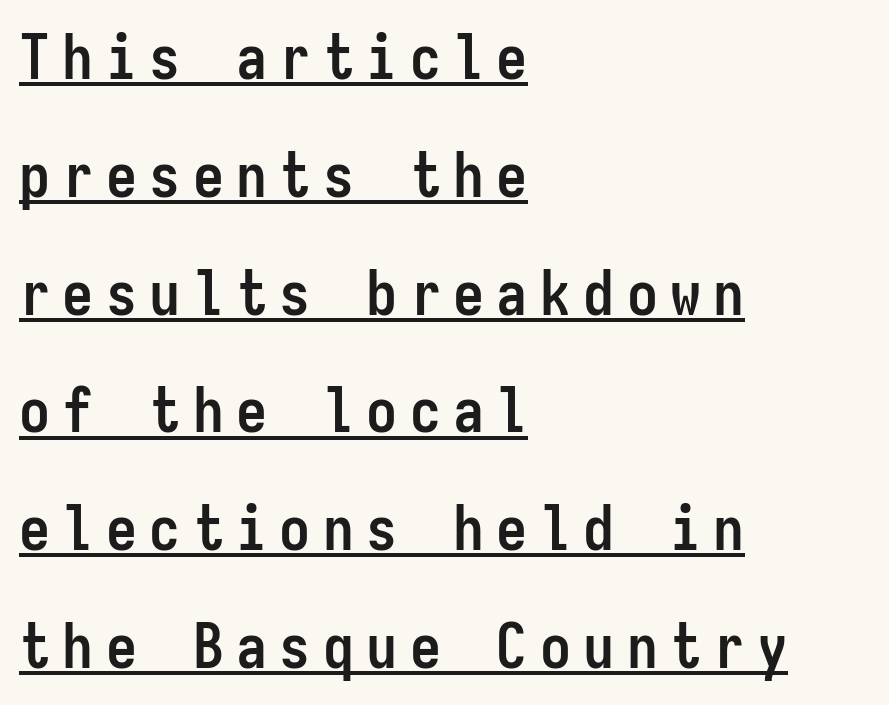
Heavy, bold letterforms. Descenders here cross a horizontal rule under the line. The face used here is rendered with a markedly widened letterfit. In CSS terms this would be text-align: left. A typesetter would mark this as roman, not italic. The rendering uses typewriter-style spacing with identical character cells.
